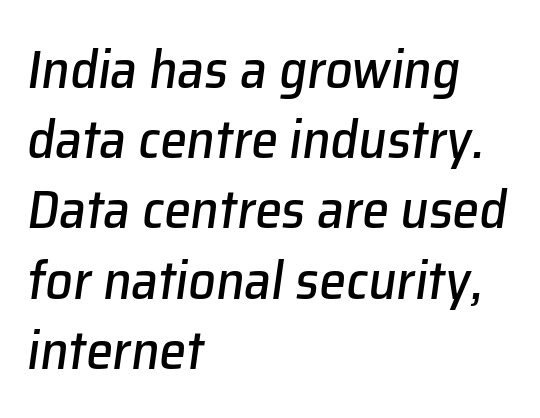
Q: Is the text italic (slanted)? A: Yes, it leans right by about 8 degrees.
Q: Is the text underlined? A: No.
Q: How is the paragraph aligned? A: Left-aligned.
Q: Is the spacing between letters normal or unusually wide? A: Normal.
Q: Is the spacing between lines tight, normal or loose? A: Normal.
Q: Width (condensed, normal, or wide)? A: Normal.
Q: Stroke contrast? A: Low.
Q: x-height? A: Medium.
Q: Monospaced? A: No.
